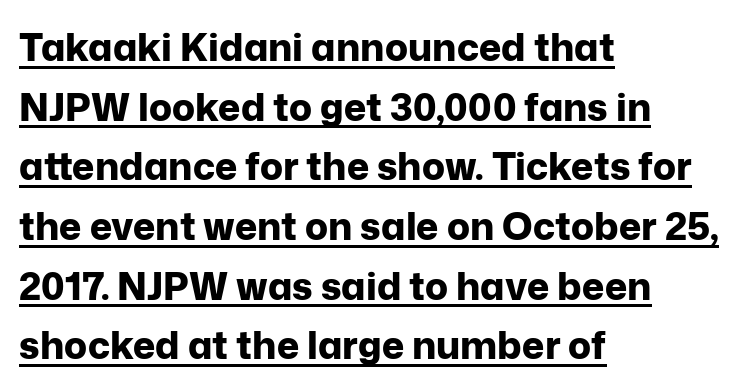
Looks like regular typesetting: each glyph gets only the width it needs. Grotesque or geometric, the face here clearly has no serifs. The typesetting leans heavy: a genuine bold. The setting favours the left margin, as ordinary paragraphs usually do. Leading: standard. A rule runs beneath these lines of type.
